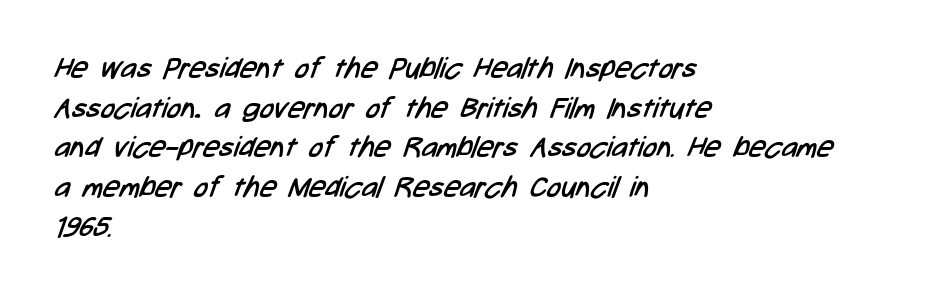
{"serif": "no", "bold": "no", "weight": "regular", "width": "condensed", "stroke_contrast": "low", "x_height": "medium", "monospaced": "no", "underline": "no", "align": "left", "line_spacing": "normal", "line_spacing_ratio": 1.37, "letter_spacing": "normal", "letter_spacing_em": 0.0, "glyph_px": 29}
